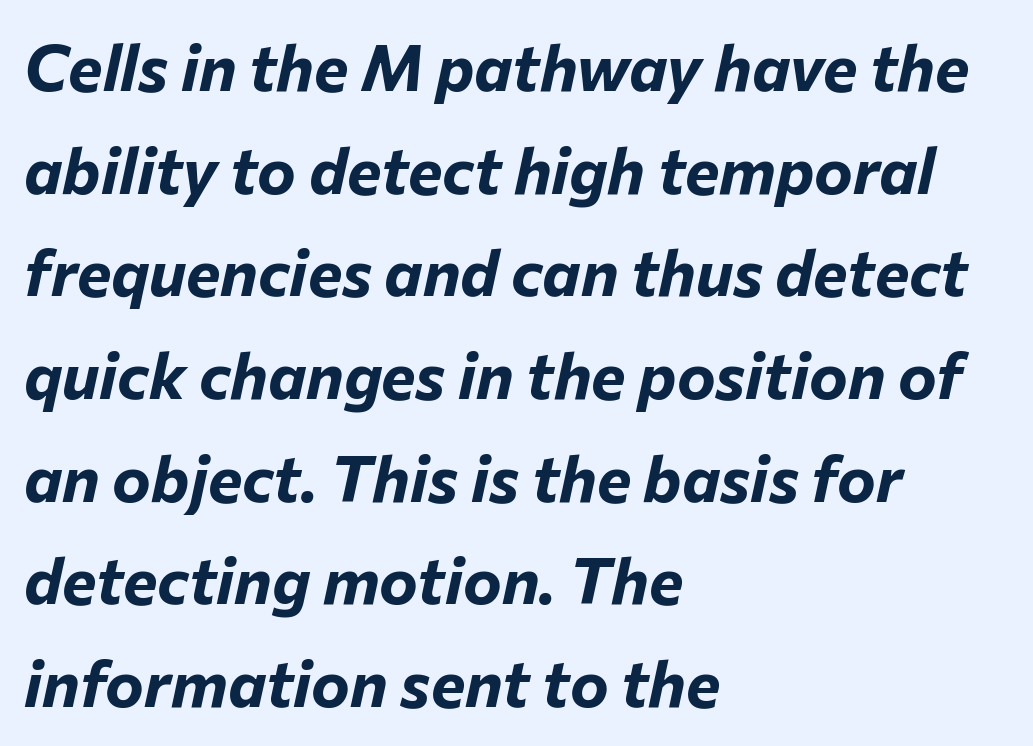
{"italic": "yes", "lean": "right", "slant_degrees": 12, "bold": "yes", "weight": "bold", "width": "normal", "stroke_contrast": "low", "x_height": "medium", "monospaced": "no", "underline": "no", "align": "left", "line_spacing": "normal", "line_spacing_ratio": 1.58, "letter_spacing": "normal", "letter_spacing_em": 0.0, "glyph_px": 65}
